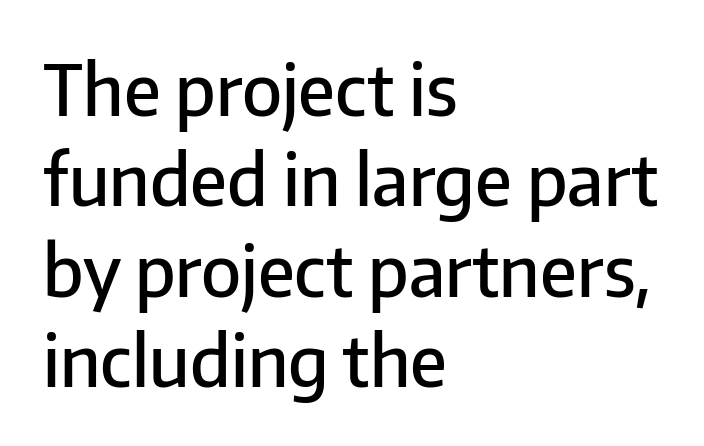
The image shows 70 px semibold sans-serif type, upright; set left-aligned, normal line spacing (1.29x), normal letter spacing, not underlined; low stroke contrast and a medium x-height.
